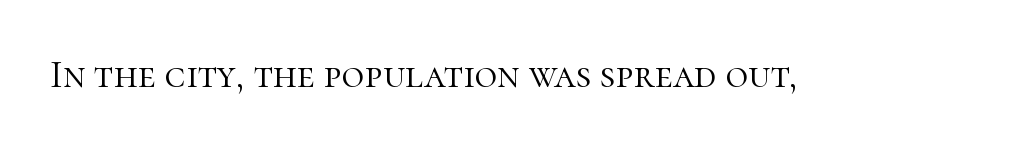
The image shows 39 px light serif type, upright; set normal letter spacing, not underlined; high stroke contrast and a medium x-height.
